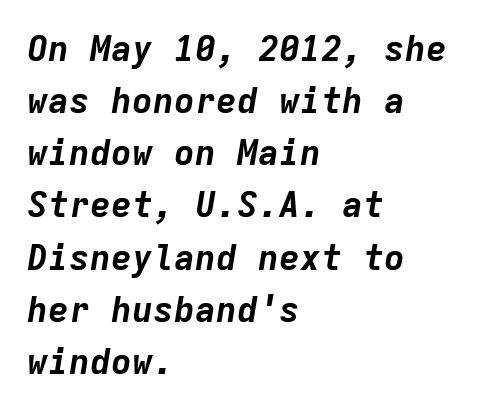
{"italic": "yes", "lean": "right", "slant_degrees": 9, "bold": "yes", "weight": "bold", "width": "normal", "stroke_contrast": "low", "x_height": "medium", "monospaced": "yes", "underline": "no", "align": "left", "line_spacing": "normal", "line_spacing_ratio": 1.49, "letter_spacing": "normal", "letter_spacing_em": 0.0, "glyph_px": 35}
